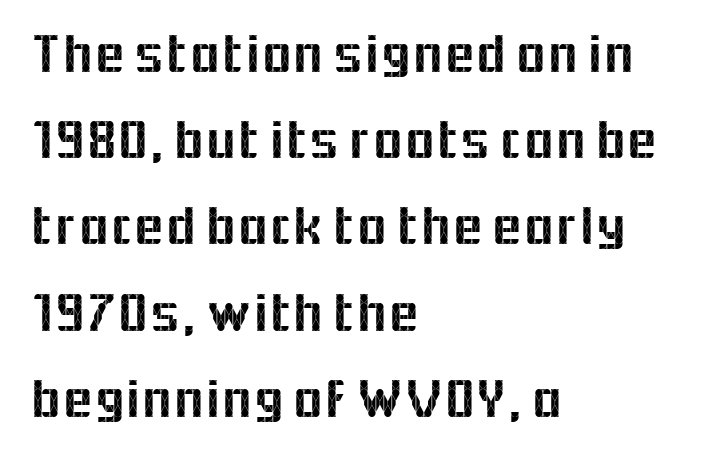
Q: Is the text italic (slanted)? A: No, it is upright.
Q: Is the typeface a serif or a sans-serif typeface? A: Sans-serif.
Q: Is the text underlined? A: No.
Q: How is the paragraph aligned? A: Left-aligned.
Q: Is the spacing between letters normal or unusually wide? A: Normal.
Q: Is the spacing between lines tight, normal or loose? A: Normal.
Q: Width (condensed, normal, or wide)? A: Normal.
Q: x-height? A: Medium.
Q: Monospaced? A: No.
